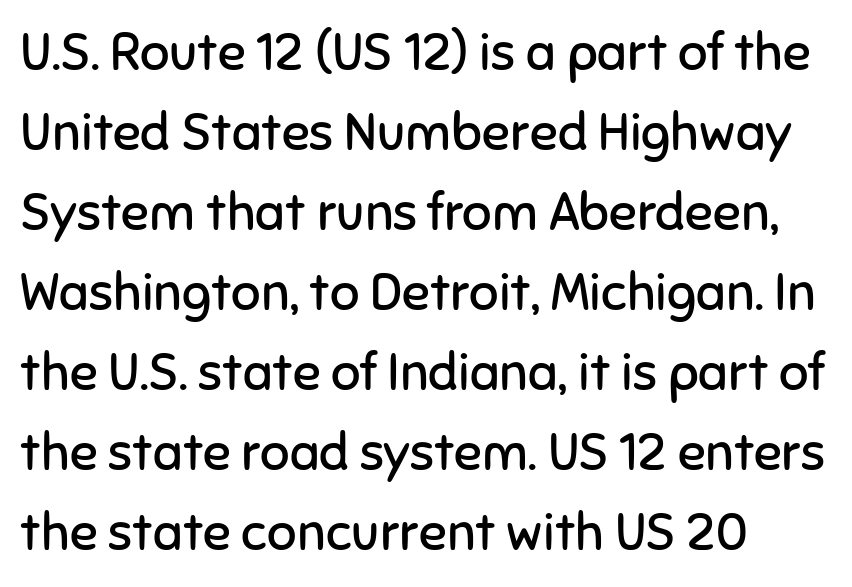
The image shows 52 px regular-weight sans-serif type, upright; set left-aligned, normal line spacing (1.54x), normal letter spacing, not underlined; low stroke contrast and a medium x-height.
